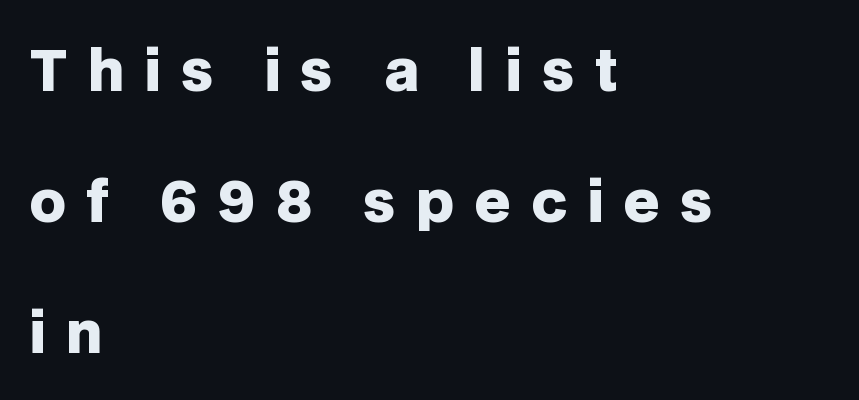
Plain, unruled lines of type. Successive baselines arrive slowly, with a big drop between each. Letter spacing: wide. Italic? Not at all — the glyphs are vertical. This sample uses a sans-serif face. Horizontal alignment here is leftward, the default for most running prose.
